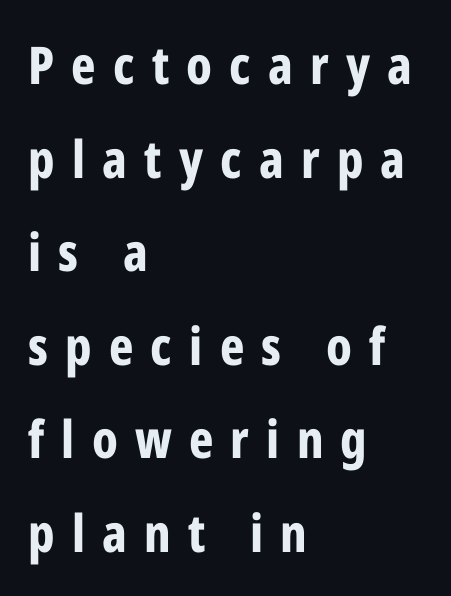
{"serif": "no", "italic": "no", "bold": "yes", "weight": "bold", "width": "condensed", "stroke_contrast": "low", "x_height": "medium", "monospaced": "no", "underline": "no", "align": "left", "line_spacing_ratio": 1.8, "letter_spacing": "wide", "letter_spacing_em": 0.33, "glyph_px": 52}
